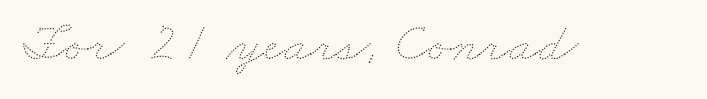
{"bold": "no", "weight": "thin", "width": "wide", "stroke_contrast": "medium", "x_height": "small", "monospaced": "no", "underline": "no", "letter_spacing": "normal", "letter_spacing_em": 0.0, "glyph_px": 54}
